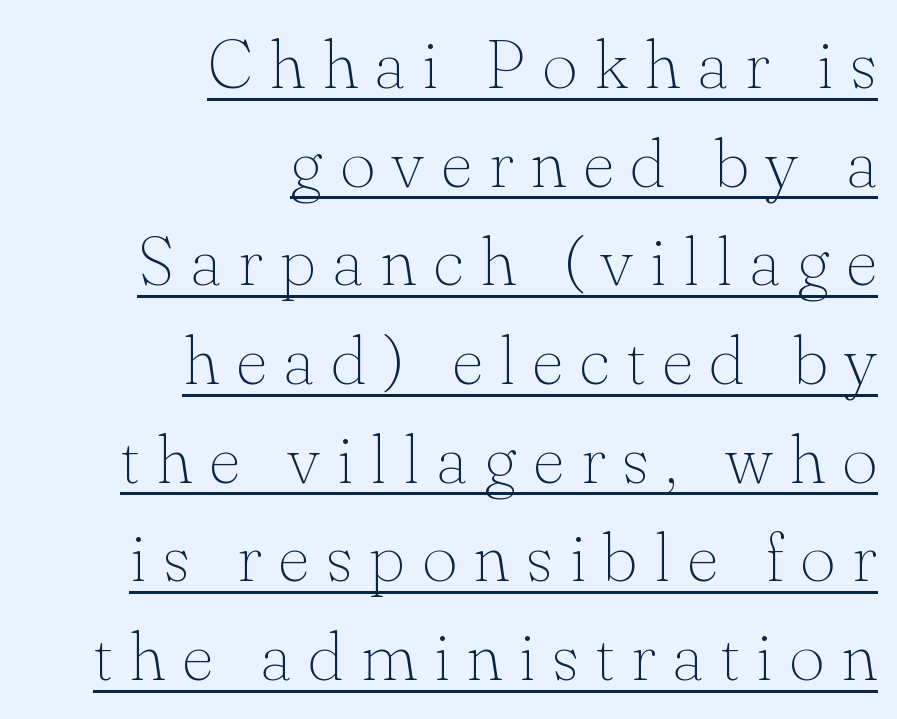
Q: Is the text bold? A: No.
Q: Is the text italic (slanted)? A: No, it is upright.
Q: Is the typeface a serif or a sans-serif typeface? A: Serif.
Q: Is the text underlined? A: Yes.
Q: How is the paragraph aligned? A: Right-aligned.
Q: Is the spacing between letters normal or unusually wide? A: Unusually wide.
Q: Is the spacing between lines tight, normal or loose? A: Normal.
Q: Width (condensed, normal, or wide)? A: Normal.
Q: Stroke contrast? A: Low.
Q: x-height? A: Small.
Q: Monospaced? A: No.
